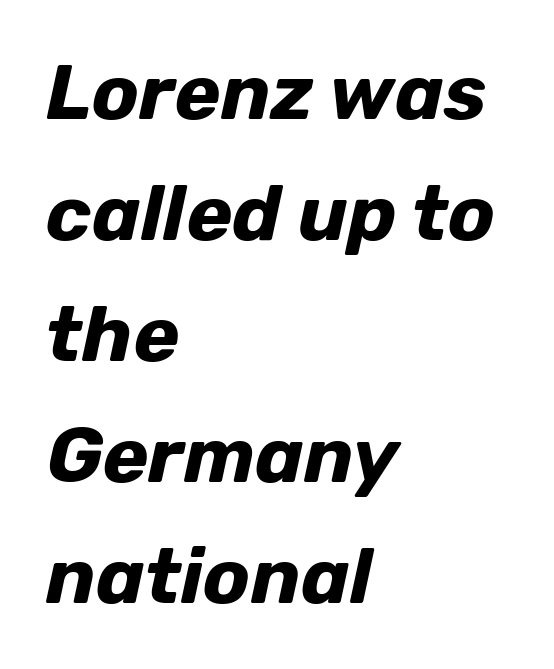
The image shows 78 px bold type, italic (leaning right); set left-aligned, normal line spacing (1.55x), normal letter spacing, not underlined; low stroke contrast and a medium x-height.
